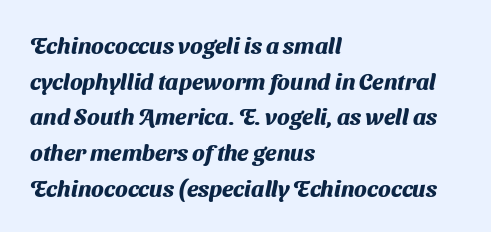
The image shows 23 px bold type; set left-aligned, normal line spacing (1.55x), normal letter spacing, not underlined.
